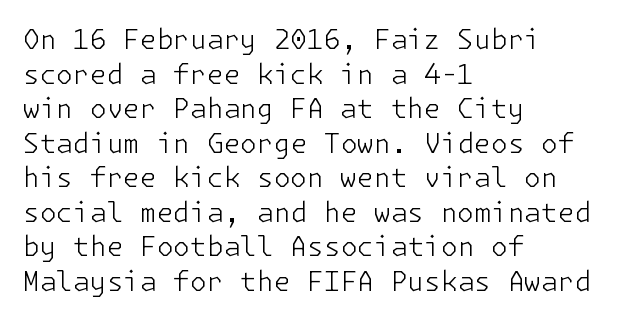
The image shows 27 px text type, upright; set left-aligned, normal line spacing (1.28x), normal letter spacing, not underlined.
